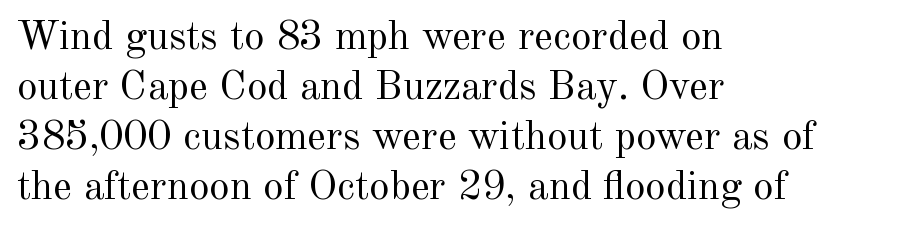
{"serif": "yes", "italic": "no", "bold": "no", "weight": "regular", "width": "normal", "x_height": "small", "monospaced": "no", "underline": "no", "align": "left", "line_spacing_ratio": 1.22, "letter_spacing": "normal", "letter_spacing_em": 0.0, "glyph_px": 41}
